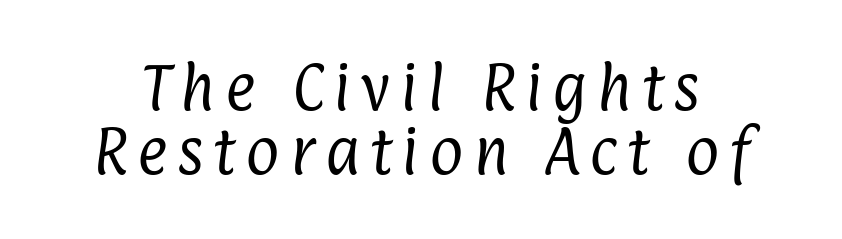
Q: Is the text bold? A: No.
Q: Is the typeface a serif or a sans-serif typeface? A: Sans-serif.
Q: Is the text underlined? A: No.
Q: Width (condensed, normal, or wide)? A: Condensed.
Q: Stroke contrast? A: Low.
Q: x-height? A: Medium.
Q: Monospaced? A: No.
